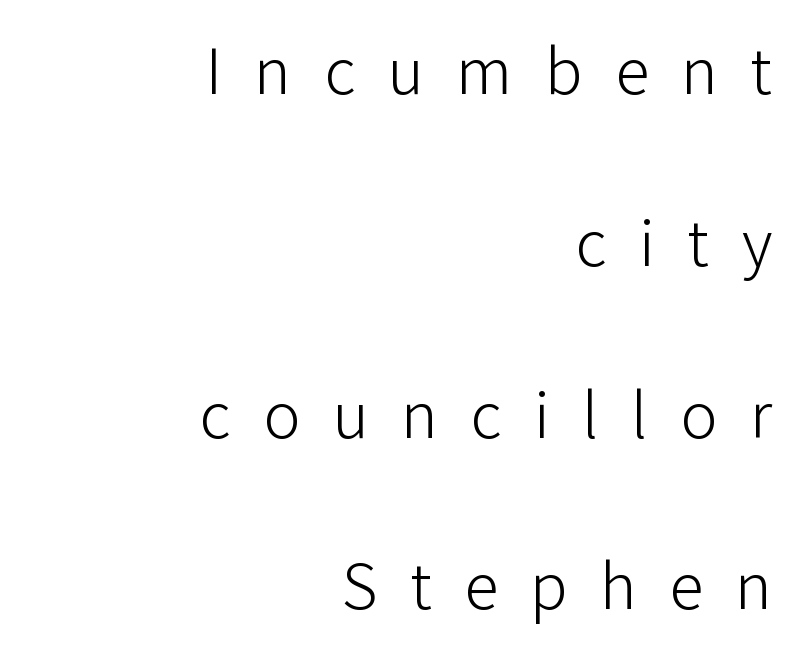
The rendering uses natural spacing where letterforms have individual widths. Does the copy run flush right? Yes — the right margin is perfectly even. Is this a heavy cut? Hardly; it is regular or lighter. Vertical spacing — loose. Is there any slant? The stems are plumb.
